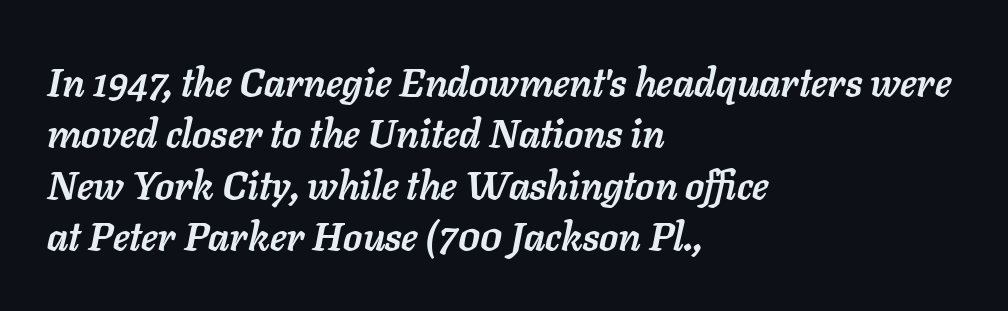
Vertical spacing — default. Casual observation: everything's shoved over to the left. Proportional: the letters do not fall into vertical columns. Glance below the letters and you will spot only blank space.
